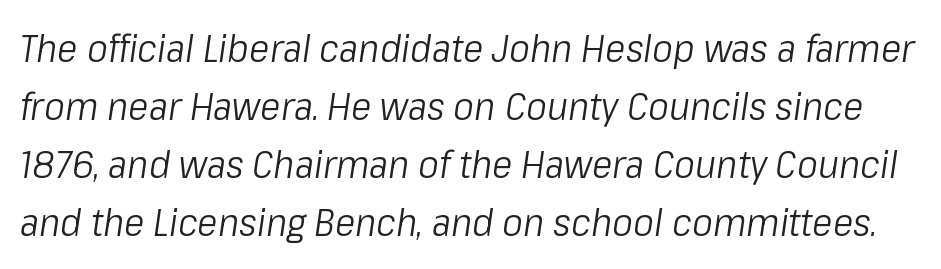
{"italic": "yes", "lean": "right", "slant_degrees": 8, "bold": "no", "weight": "light", "width": "condensed", "stroke_contrast": "low", "x_height": "medium", "monospaced": "no", "underline": "no", "line_spacing": "normal", "line_spacing_ratio": 1.49, "letter_spacing": "normal", "letter_spacing_em": 0.0, "glyph_px": 39}
